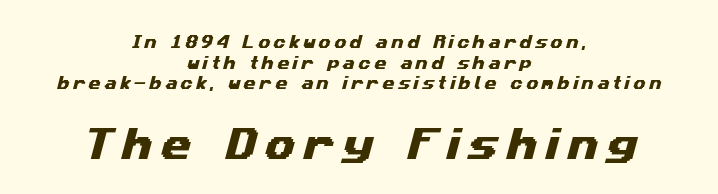
Classification — sans serif. The letters are spread apart with noticeably loose tracking. Centered paragraph, ragged on both sides. A normal amount of white space separates one row of letters from the next. Think of a printed novel: that variable character pitch is what you see here. A bare baseline throughout the passage.
